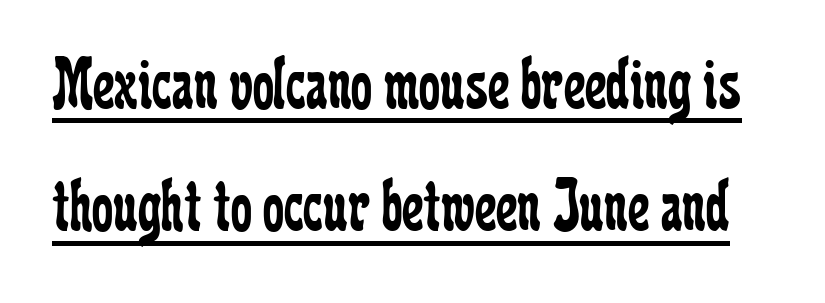
Q: Is the text bold? A: No.
Q: Is the text italic (slanted)? A: No, it is upright.
Q: Is the typeface a serif or a sans-serif typeface? A: Serif.
Q: Is the text underlined? A: Yes.
Q: Is the spacing between letters normal or unusually wide? A: Normal.
Q: Is the spacing between lines tight, normal or loose? A: Normal.
Q: Width (condensed, normal, or wide)? A: Condensed.
Q: Stroke contrast? A: Low.
Q: x-height? A: Medium.
Q: Monospaced? A: No.
